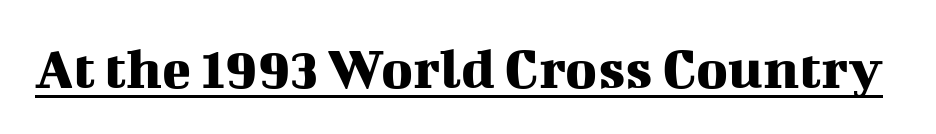
The characters display serif detailing at their extremities. This rendering leaves character spacing at its baseline value. Italic: no, the glyphs are upright roman. A typographer would call this underscored text. Think of a printed novel: that variable character pitch is what you see here.
